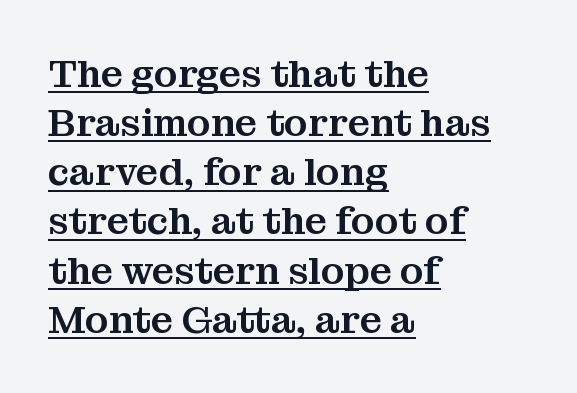
What kind of face is this? One with serifs. You could call the tracking neutral — neither tight nor loose. A rule runs beneath these lines of type. This sample has the flowing, uneven cadence of proportional lettering. A typesetter would call this leading conventional body-copy spacing.
